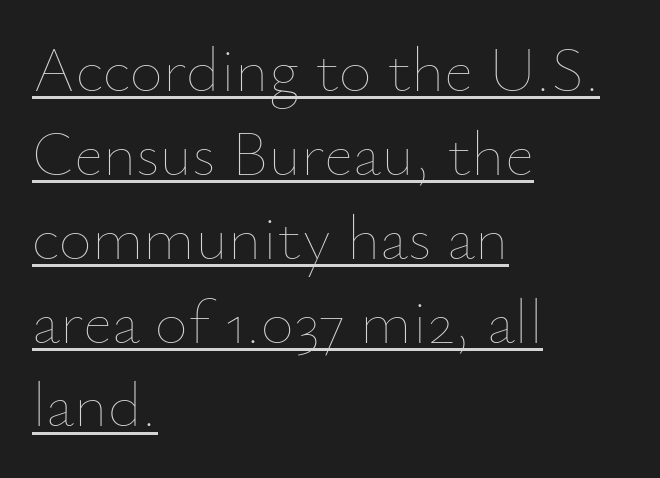
Q: Is the text bold? A: No.
Q: Is the text italic (slanted)? A: No, it is upright.
Q: Is the text underlined? A: Yes.
Q: How is the paragraph aligned? A: Left-aligned.
Q: Is the spacing between letters normal or unusually wide? A: Normal.
Q: Is the spacing between lines tight, normal or loose? A: Normal.
Q: Width (condensed, normal, or wide)? A: Normal.
Q: Stroke contrast? A: Low.
Q: x-height? A: Small.
Q: Monospaced? A: No.
